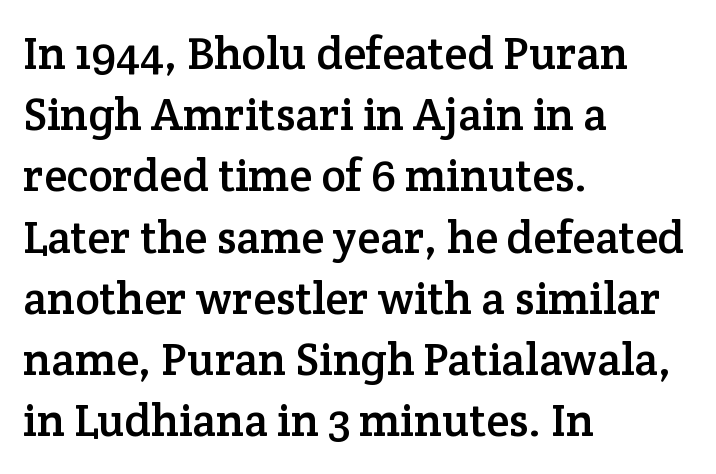
Beneath every word, the page is bare. A student would call this left alignment; a typographer would say flush left, rag right. Quick note: not italic, upright. Does extra space separate the letters? No, they use regular spacing. The passage shown is typed in a proportional face where columns would drift.
